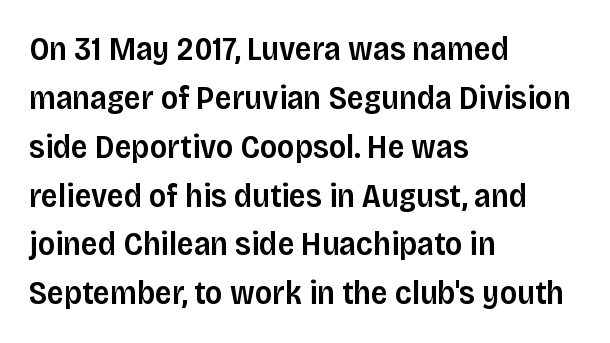
{"serif": "no", "italic": "no", "bold": "semi", "weight": "semibold", "width": "normal", "stroke_contrast": "low", "x_height": "large", "monospaced": "no", "underline": "no", "align": "left", "line_spacing": "normal", "line_spacing_ratio": 1.48, "letter_spacing": "normal", "letter_spacing_em": 0.0, "glyph_px": 33}
